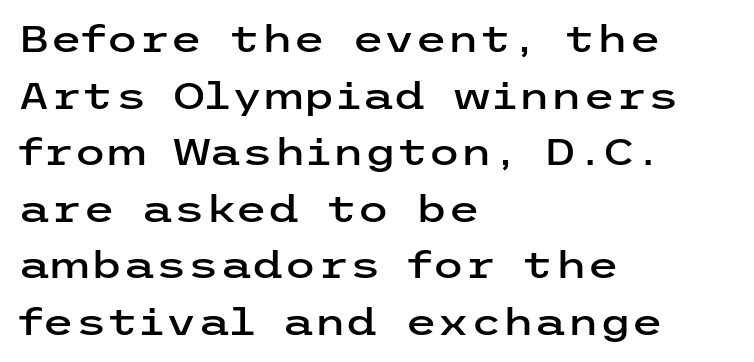
Classification — sans serif. Descenders hang freely into open space. What's the leading like? Ordinary, nothing unusual. This rendering uses left alignment, leaving the right contour irregular.
